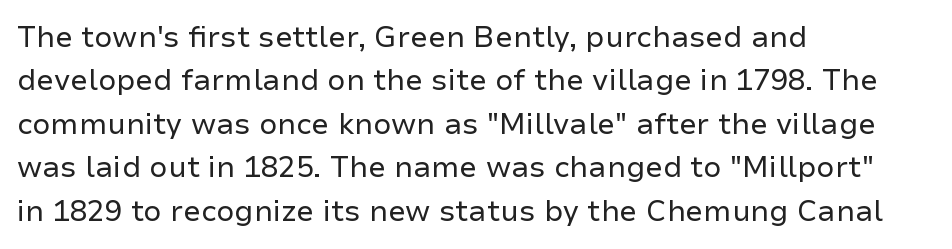
Q: Is the text bold? A: No.
Q: Is the text italic (slanted)? A: No, it is upright.
Q: Is the typeface a serif or a sans-serif typeface? A: Sans-serif.
Q: Is the text underlined? A: No.
Q: How is the paragraph aligned? A: Left-aligned.
Q: Is the spacing between letters normal or unusually wide? A: Normal.
Q: Is the spacing between lines tight, normal or loose? A: Normal.
Q: Width (condensed, normal, or wide)? A: Normal.
Q: Stroke contrast? A: Low.
Q: x-height? A: Medium.
Q: Monospaced? A: No.
